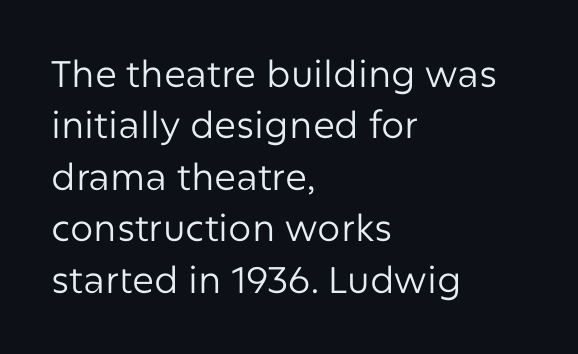
Q: Is the text bold? A: No.
Q: Is the text italic (slanted)? A: No, it is upright.
Q: Is the typeface a serif or a sans-serif typeface? A: Sans-serif.
Q: Is the text underlined? A: No.
Q: How is the paragraph aligned? A: Left-aligned.
Q: Is the spacing between letters normal or unusually wide? A: Normal.
Q: Is the spacing between lines tight, normal or loose? A: Normal.
Q: Width (condensed, normal, or wide)? A: Normal.
Q: Stroke contrast? A: Low.
Q: x-height? A: Medium.
Q: Monospaced? A: No.
